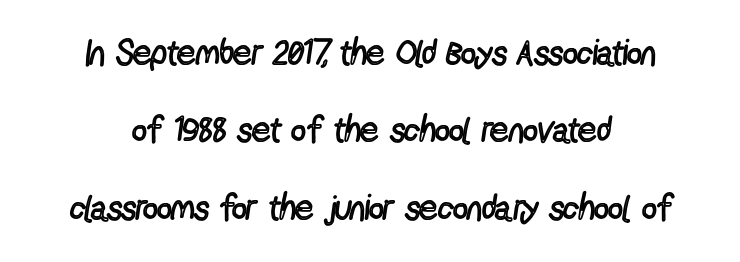
Q: Is the text bold? A: No.
Q: Is the typeface a serif or a sans-serif typeface? A: Sans-serif.
Q: Is the text underlined? A: No.
Q: Is the spacing between letters normal or unusually wide? A: Normal.
Q: Is the spacing between lines tight, normal or loose? A: Loose.
Q: Width (condensed, normal, or wide)? A: Condensed.
Q: x-height? A: Medium.
Q: Monospaced? A: No.
